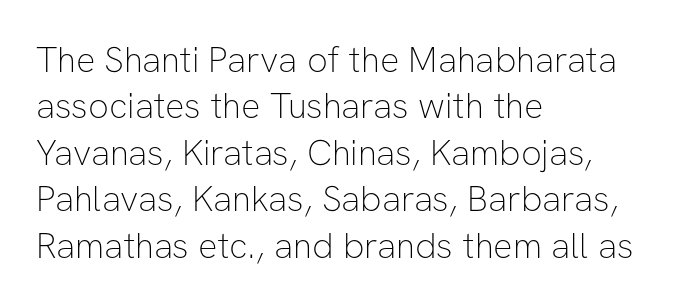
If you drew a line through each stem, it would be perfectly vertical. Any mark beneath the type? The region is blank. The characters are drawn with everyday or finer stroke widths. A typesetter would call this zero additional tracking.
